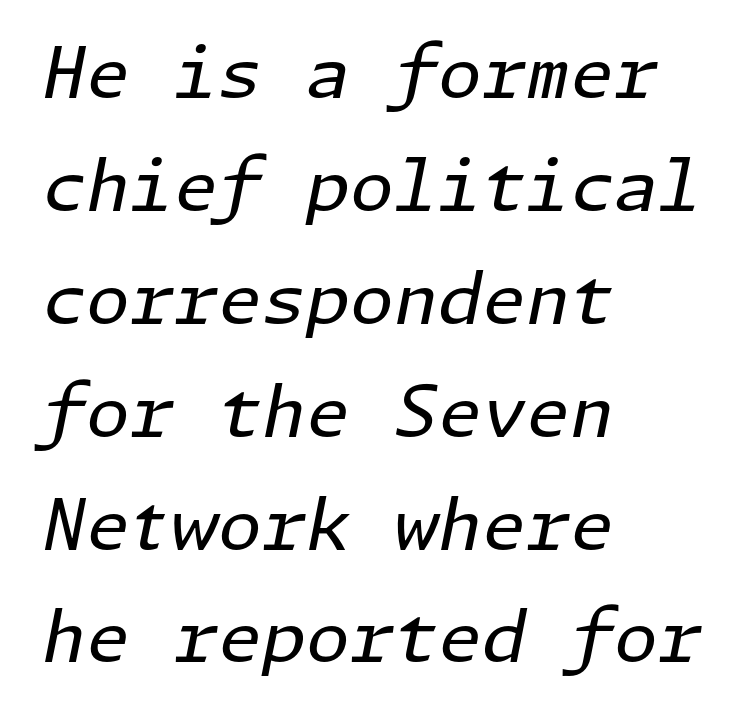
{"italic": "yes", "lean": "right", "slant_degrees": 11, "bold": "no", "weight": "regular", "width": "normal", "stroke_contrast": "low", "x_height": "medium", "underline": "no", "align": "left", "line_spacing": "normal", "line_spacing_ratio": 1.59, "letter_spacing": "normal", "letter_spacing_em": 0.0, "glyph_px": 71}
